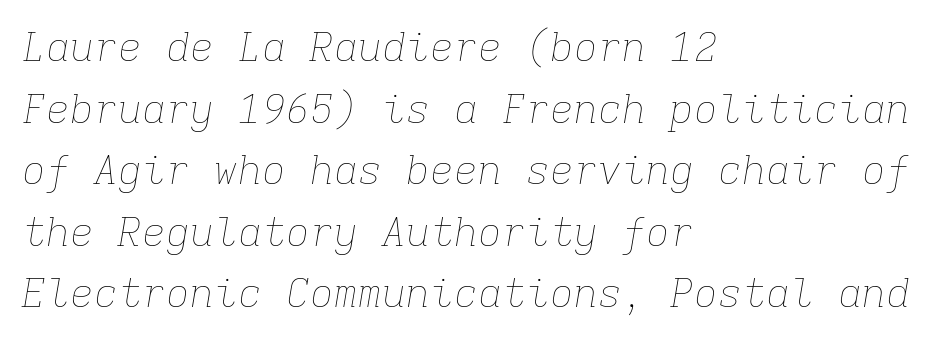
{"italic": "yes", "lean": "right", "slant_degrees": 9, "bold": "no", "weight": "thin", "width": "normal", "stroke_contrast": "low", "x_height": "medium", "monospaced": "yes", "underline": "no", "align": "left", "line_spacing": "normal", "line_spacing_ratio": 1.54, "letter_spacing": "normal", "letter_spacing_em": 0.0, "glyph_px": 40}
